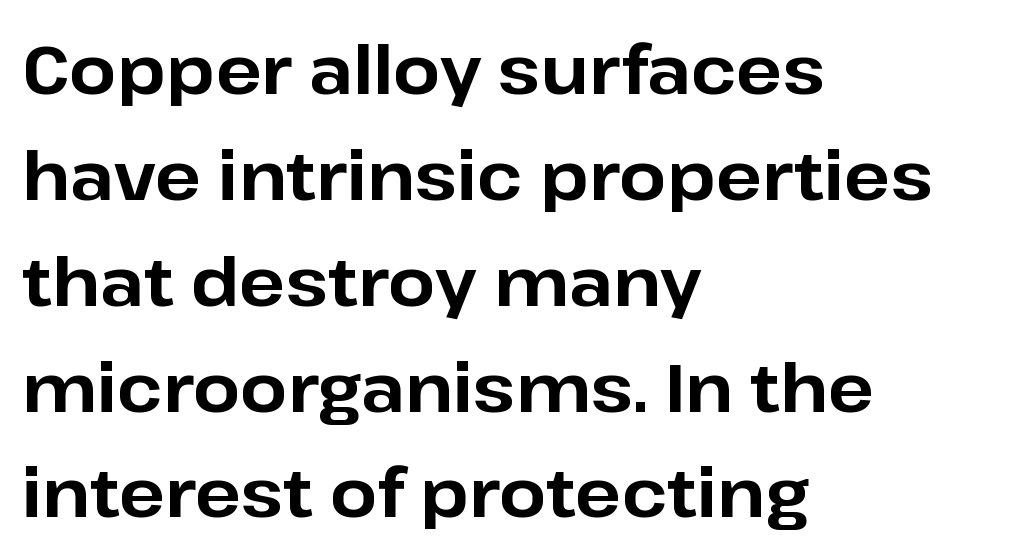
Q: Is the text bold? A: Yes.
Q: Is the text italic (slanted)? A: No, it is upright.
Q: Is the typeface a serif or a sans-serif typeface? A: Sans-serif.
Q: Is the text underlined? A: No.
Q: How is the paragraph aligned? A: Left-aligned.
Q: Is the spacing between letters normal or unusually wide? A: Normal.
Q: Is the spacing between lines tight, normal or loose? A: Normal.
Q: Width (condensed, normal, or wide)? A: Normal.
Q: Stroke contrast? A: Low.
Q: x-height? A: Medium.
Q: Monospaced? A: No.
